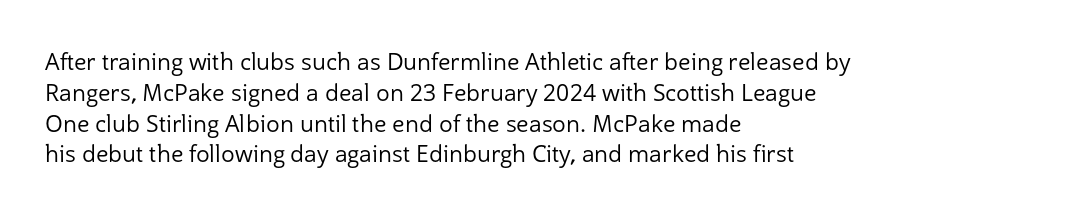
The image shows 23 px text type, upright; set left-aligned, normal line spacing (1.34x), normal letter spacing, not underlined.
